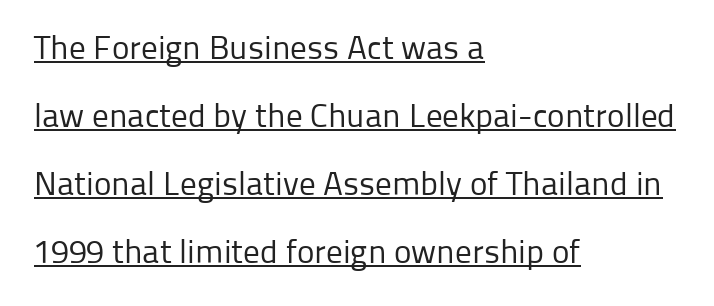
Horizontally, the lines are justified to the leading edge only. Compared with undecorated copy, this sample adds a rule below the words. What's the leading like? Stretched, with rows far apart. Are there feet on the stems? There aren't — it's a sans.
